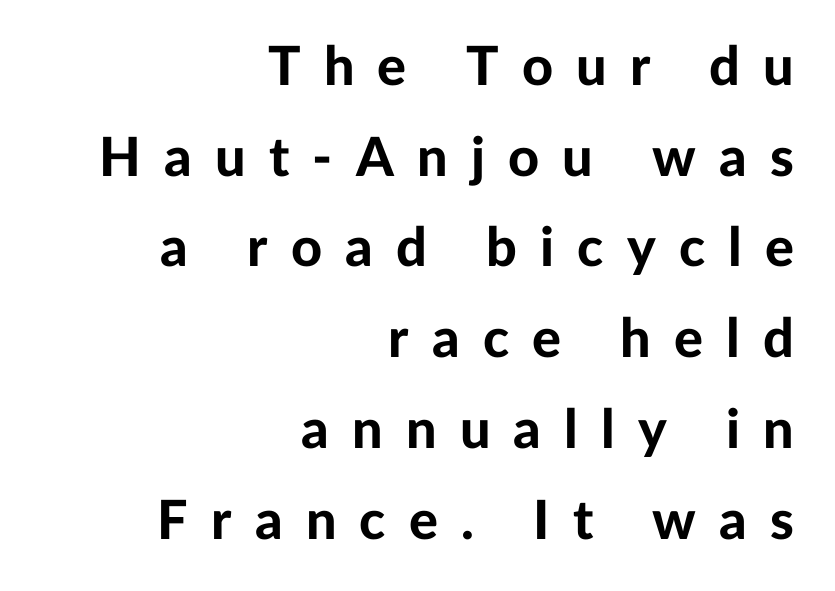
Q: Is the text bold? A: Yes.
Q: Is the text italic (slanted)? A: No, it is upright.
Q: Is the typeface a serif or a sans-serif typeface? A: Sans-serif.
Q: Is the text underlined? A: No.
Q: How is the paragraph aligned? A: Right-aligned.
Q: Is the spacing between letters normal or unusually wide? A: Unusually wide.
Q: Is the spacing between lines tight, normal or loose? A: Normal.
Q: Width (condensed, normal, or wide)? A: Normal.
Q: Stroke contrast? A: Low.
Q: x-height? A: Medium.
Q: Monospaced? A: No.
